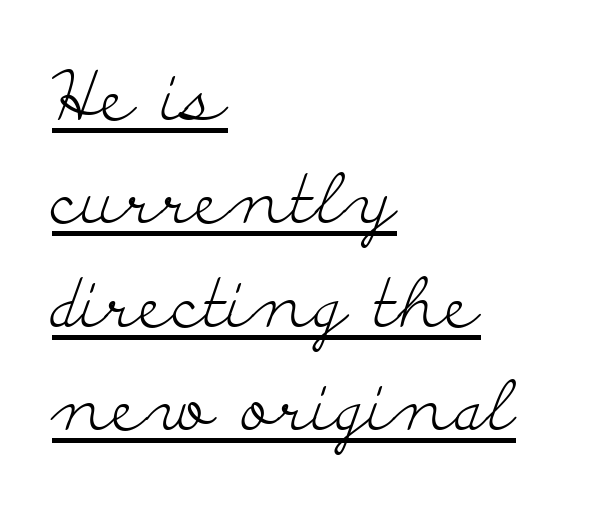
{"serif": "yes", "bold": "no", "weight": "light", "width": "wide", "stroke_contrast": "low", "x_height": "small", "monospaced": "no", "underline": "yes", "align": "left", "line_spacing": "normal", "line_spacing_ratio": 1.5, "letter_spacing": "normal", "letter_spacing_em": 0.0, "glyph_px": 69}
